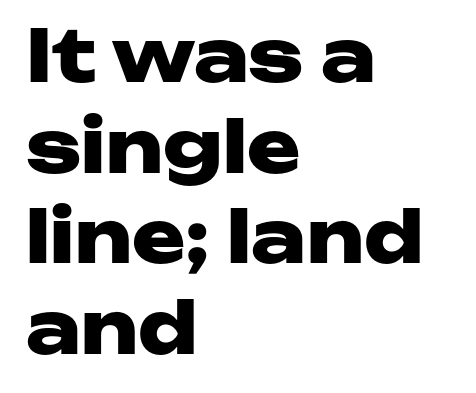
{"serif": "no", "italic": "no", "bold": "yes", "weight": "heavy", "width": "wide", "stroke_contrast": "low", "x_height": "medium", "monospaced": "no", "underline": "no", "align": "left", "line_spacing": "normal", "line_spacing_ratio": 1.26, "letter_spacing": "normal", "letter_spacing_em": 0.0, "glyph_px": 72}
